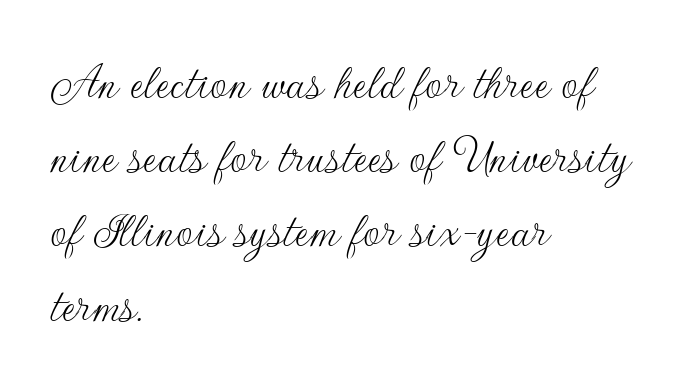
Q: Is the text bold? A: No.
Q: Is the text italic (slanted)? A: Yes.
Q: Is the typeface a serif or a sans-serif typeface? A: Sans-serif.
Q: Is the text underlined? A: No.
Q: How is the paragraph aligned? A: Left-aligned.
Q: Is the spacing between letters normal or unusually wide? A: Normal.
Q: Is the spacing between lines tight, normal or loose? A: Normal.
Q: Width (condensed, normal, or wide)? A: Normal.
Q: Stroke contrast? A: Low.
Q: x-height? A: Small.
Q: Monospaced? A: No.
